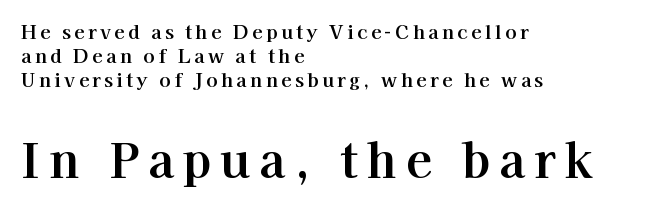
{"serif": "yes", "italic": "no", "width": "normal", "stroke_contrast": "high", "x_height": "medium", "monospaced": "no", "underline": "no", "align": "left", "line_spacing": "normal", "line_spacing_ratio": 1.27, "larger_block": "second", "size_ratio": 2.53, "glyph_px": 48}
